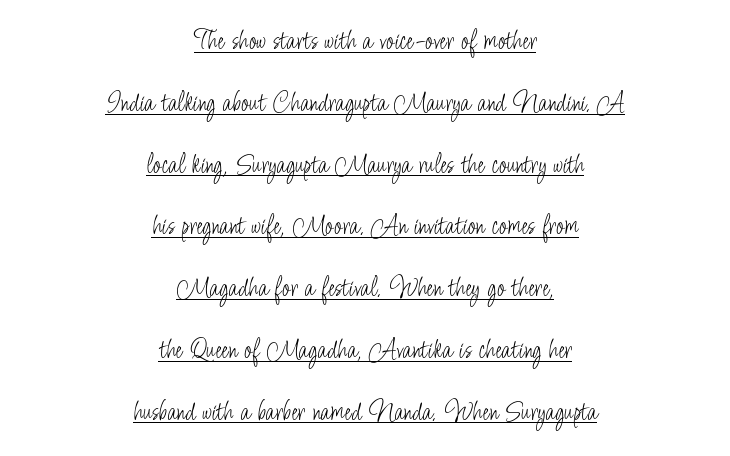
The image shows 29 px light, condensed sans-serif type; set centered, loose line spacing (2.13x), normal letter spacing, underlined; low stroke contrast and a small x-height.
